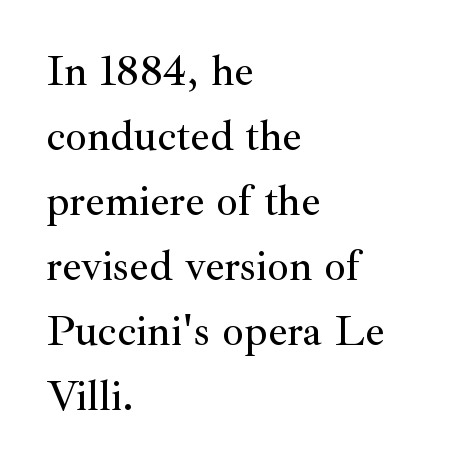
{"serif": "yes", "italic": "no", "width": "normal", "stroke_contrast": "medium", "x_height": "small", "monospaced": "no", "underline": "no", "align": "left", "line_spacing": "normal", "line_spacing_ratio": 1.51, "letter_spacing": "normal", "letter_spacing_em": 0.0, "glyph_px": 43}
